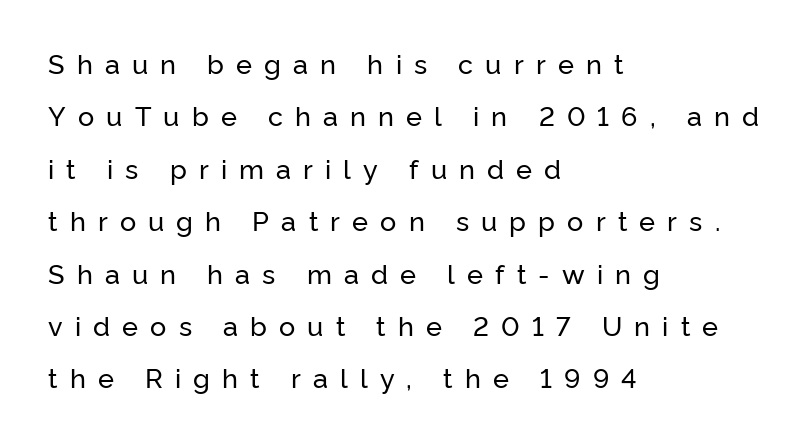
Tall strokes in this sample are plumb rather than angled. Compared with typical paragraphs, the rows here are farther apart. Letters rest on an invisible, unmarked baseline. These lines stack with their left ends in a neat column.
